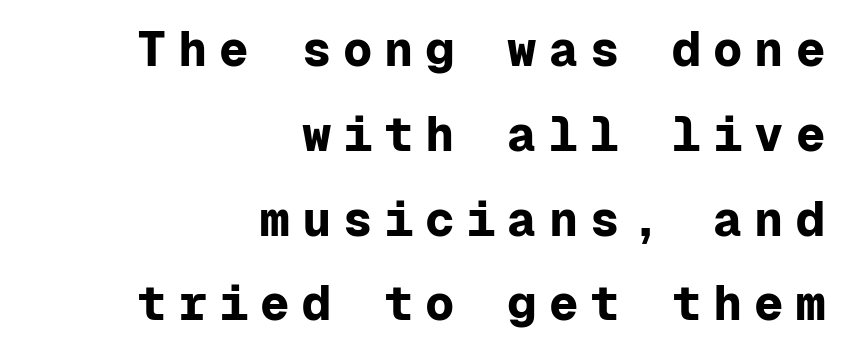
Q: Is the text bold? A: Yes.
Q: Is the text italic (slanted)? A: No, it is upright.
Q: Is the typeface a serif or a sans-serif typeface? A: Sans-serif.
Q: Is the text underlined? A: No.
Q: How is the paragraph aligned? A: Right-aligned.
Q: Is the spacing between letters normal or unusually wide? A: Unusually wide.
Q: Width (condensed, normal, or wide)? A: Normal.
Q: Stroke contrast? A: Low.
Q: x-height? A: Medium.
Q: Monospaced? A: Yes.
